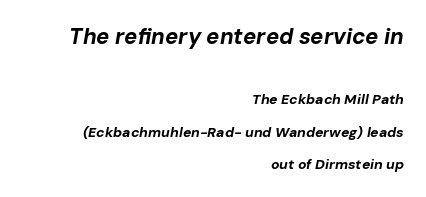
Here the first block reads like a headline and the second like body copy. The passage shown is emphatically bold. Leading is clearly above the norm, producing a sparse column. Nothing unusual about the tracking: characters are spaced as the font intends. The rag falls on the left side of this text block. Descenders hang freely into open space.
